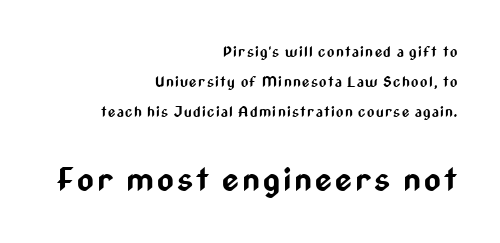
The image shows 32 px bold, condensed sans-serif type, upright; set right-aligned, loose line spacing (2.16x), not underlined; the second (bottom) block is 2.29x larger; low stroke contrast and a medium x-height.
